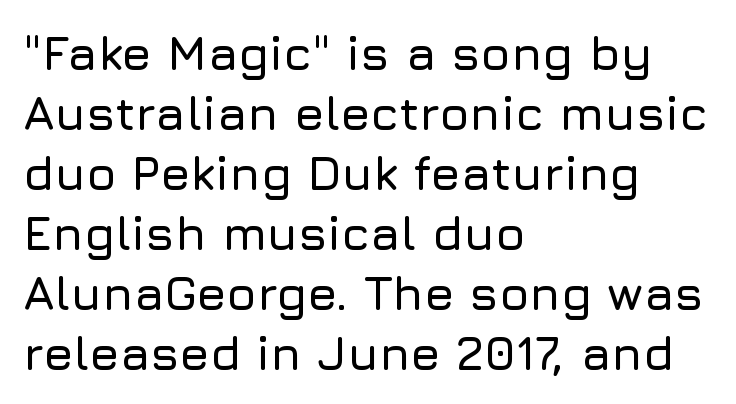
This rendering features lettering with no underline. Nobody touched the tracking dial on this one. Observe the absence of serifs on each vertical stroke in this sample. The face used here is proportionally spaced, like ordinary book or web type. The paragraph has a hard left edge and a soft right edge.
